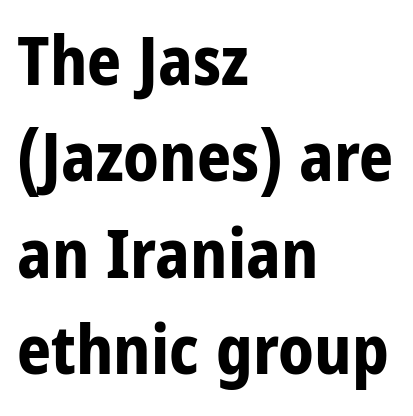
Q: Is the text bold? A: Yes.
Q: Is the text italic (slanted)? A: No, it is upright.
Q: Is the typeface a serif or a sans-serif typeface? A: Sans-serif.
Q: Is the text underlined? A: No.
Q: How is the paragraph aligned? A: Left-aligned.
Q: Is the spacing between letters normal or unusually wide? A: Normal.
Q: Is the spacing between lines tight, normal or loose? A: Normal.
Q: Width (condensed, normal, or wide)? A: Condensed.
Q: Stroke contrast? A: Low.
Q: x-height? A: Large.
Q: Monospaced? A: No.
